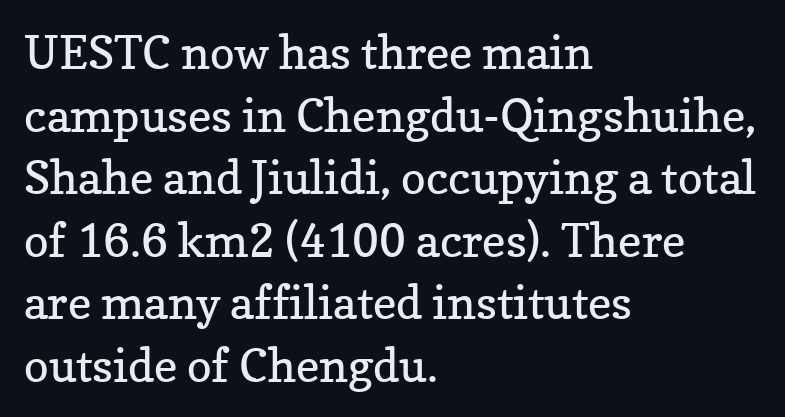
The image shows 46 px regular-weight serif type, upright; set left-aligned, normal line spacing (1.36x), normal letter spacing, not underlined; low stroke contrast and a medium x-height.
